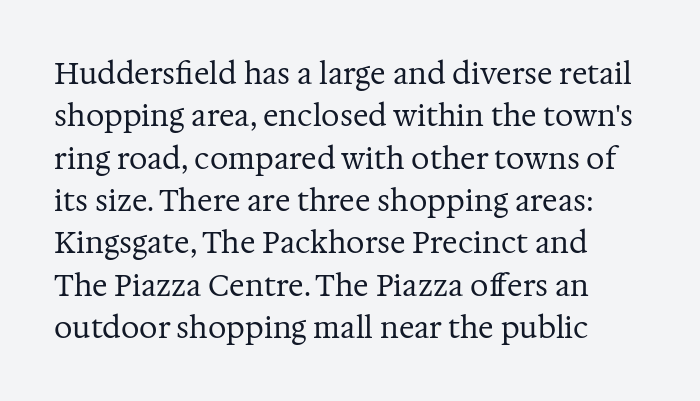
Bare-footed words on every line. Designer's note — italics off, roman on. Stroke mass is kept to a normal reading level or below. How would I describe the line gaps? Plain and ordinary. These lines are rendered in a variable-pitch font. The characters display serif detailing at their extremities.
